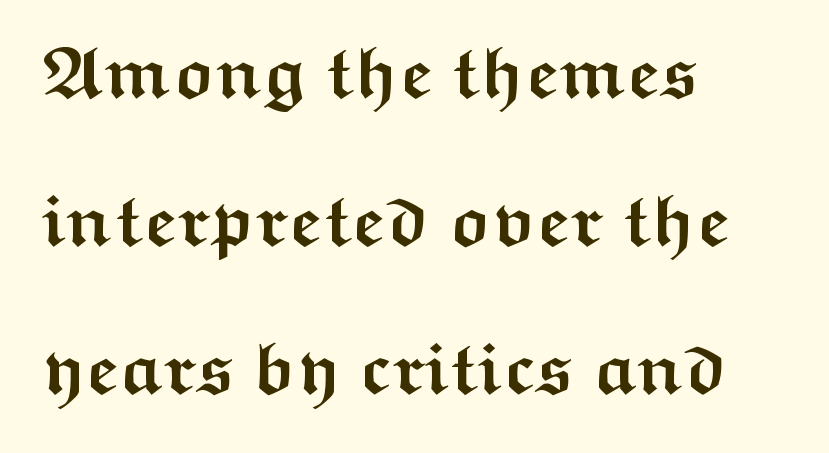
{"serif": "no", "italic": "no", "bold": "yes", "weight": "semibold", "width": "wide", "stroke_contrast": "medium", "x_height": "medium", "monospaced": "no", "underline": "no", "align": "left", "line_spacing": "loose", "line_spacing_ratio": 2.03, "letter_spacing": "normal", "letter_spacing_em": 0.0, "glyph_px": 73}
